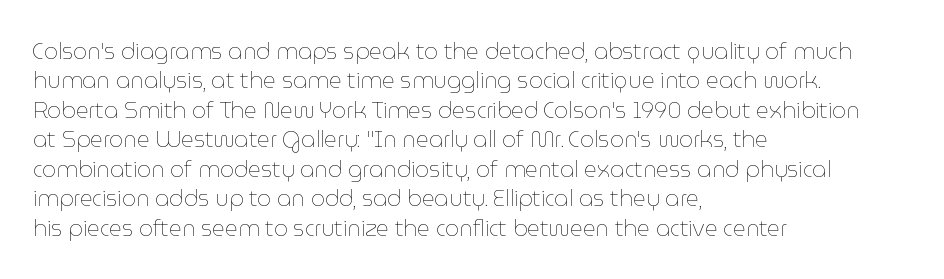
{"italic": "no", "bold": "no", "underline": "no", "align": "left", "line_spacing": "normal", "line_spacing_ratio": 1.34, "letter_spacing": "normal", "letter_spacing_em": 0.0, "glyph_px": 22}
